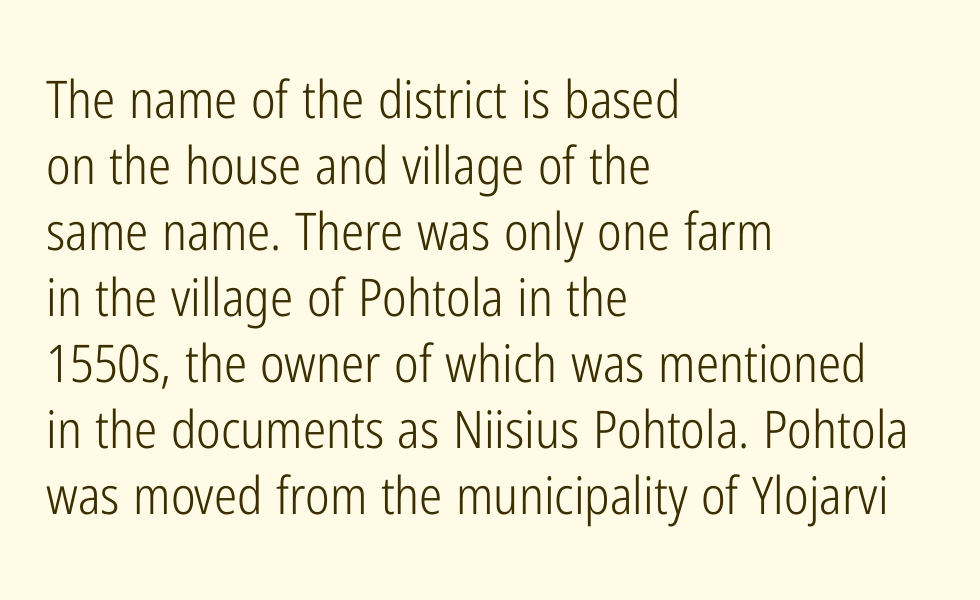
Q: Is the text bold? A: No.
Q: Is the text italic (slanted)? A: No, it is upright.
Q: Is the typeface a serif or a sans-serif typeface? A: Sans-serif.
Q: Is the text underlined? A: No.
Q: How is the paragraph aligned? A: Left-aligned.
Q: Is the spacing between letters normal or unusually wide? A: Normal.
Q: Is the spacing between lines tight, normal or loose? A: Normal.
Q: Width (condensed, normal, or wide)? A: Condensed.
Q: Stroke contrast? A: Low.
Q: x-height? A: Medium.
Q: Monospaced? A: No.
